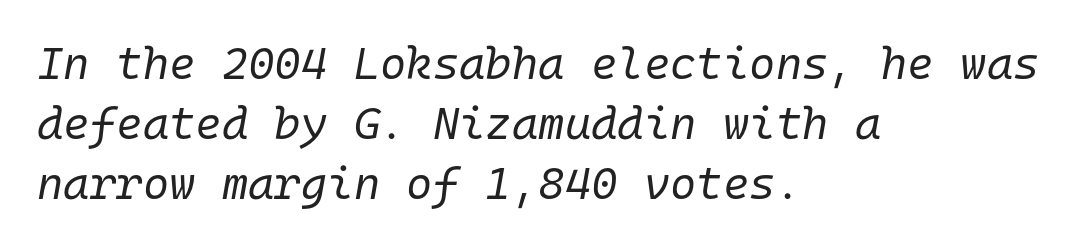
The image shows 45 px regular-weight type, italic (leaning right), monospaced; set left-aligned, normal line spacing (1.33x), normal letter spacing, not underlined; low stroke contrast and a medium x-height.
